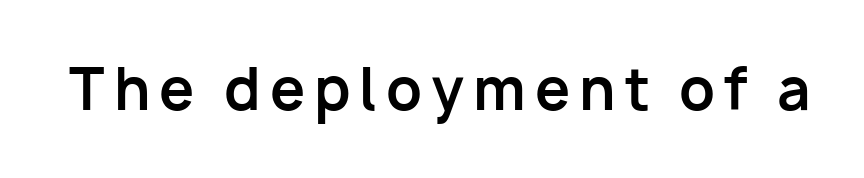
Q: Is the text bold? A: Yes.
Q: Is the text italic (slanted)? A: No, it is upright.
Q: Is the typeface a serif or a sans-serif typeface? A: Sans-serif.
Q: Is the text underlined? A: No.
Q: Width (condensed, normal, or wide)? A: Normal.
Q: Stroke contrast? A: Low.
Q: x-height? A: Medium.
Q: Monospaced? A: No.
